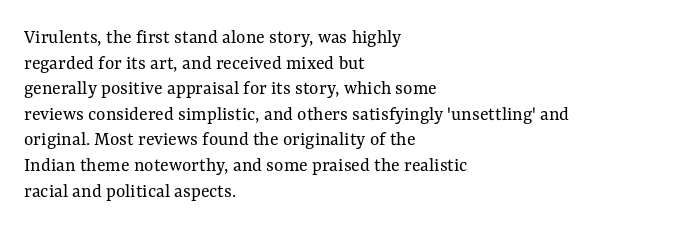
The weight would be labelled regular, book, light, or lighter still. Tall strokes in this sample are plumb rather than angled. These lines stack with their left ends in a neat column. Unmarked baselines from the first word to the last. Regular leading. A typesetter would call this zero additional tracking.
